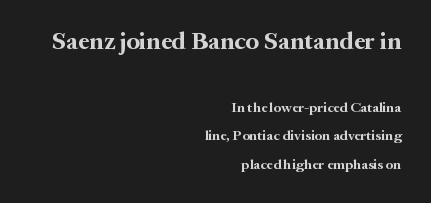
Q: Is the text bold? A: Yes.
Q: Is the text italic (slanted)? A: No, it is upright.
Q: Is the text underlined? A: No.
Q: How is the paragraph aligned? A: Right-aligned.
Q: Is the spacing between letters normal or unusually wide? A: Normal.
Q: Is the spacing between lines tight, normal or loose? A: Loose.
Q: Which block of text is set in a larger size, the first (top) or the second (bottom)? A: The first (top) one.
